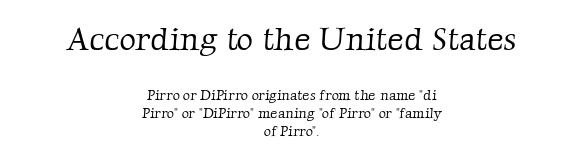
Q: Is the text bold? A: No.
Q: Is the typeface a serif or a sans-serif typeface? A: Serif.
Q: Is the text underlined? A: No.
Q: How is the paragraph aligned? A: Centered.
Q: Is the spacing between letters normal or unusually wide? A: Normal.
Q: Is the spacing between lines tight, normal or loose? A: Normal.
Q: Which block of text is set in a larger size, the first (top) or the second (bottom)? A: The first (top) one.
Q: Width (condensed, normal, or wide)? A: Normal.
Q: Stroke contrast? A: Low.
Q: x-height? A: Medium.
Q: Monospaced? A: No.
